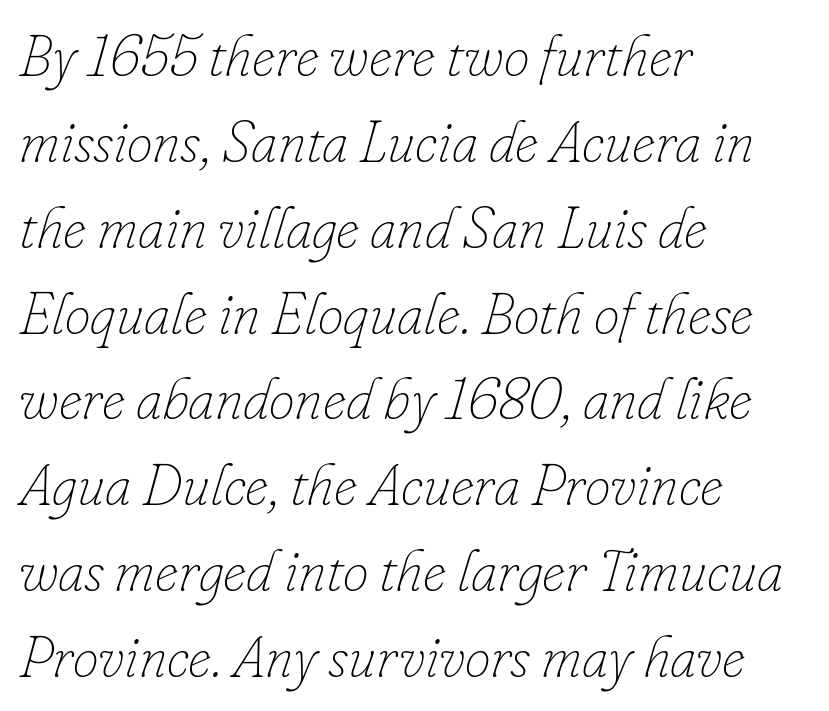
Honestly, there is no underline to notice here at all. The passage is arranged the way most books set body copy — flush left. Spacing verdict: proportional, widths tailored to each character. The typesetting does not lean heavy: it is not bold. Regular leading. The glyphs look as if they've been sheared to an angle.
